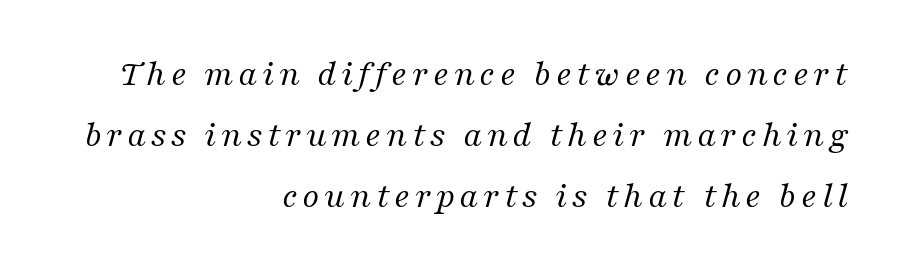
Q: Is the text bold? A: No.
Q: Is the text italic (slanted)? A: Yes, it leans right by about 16 degrees.
Q: Is the typeface a serif or a sans-serif typeface? A: Serif.
Q: Is the text underlined? A: No.
Q: How is the paragraph aligned? A: Right-aligned.
Q: Is the spacing between lines tight, normal or loose? A: Normal.
Q: Width (condensed, normal, or wide)? A: Normal.
Q: Stroke contrast? A: Medium.
Q: x-height? A: Medium.
Q: Monospaced? A: No.
